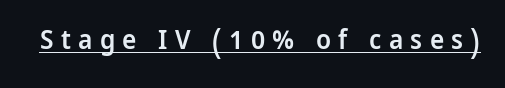
Q: Is the text bold? A: Semi-bold.
Q: Is the text italic (slanted)? A: No, it is upright.
Q: Is the text underlined? A: Yes.
Q: Is the spacing between letters normal or unusually wide? A: Unusually wide.
